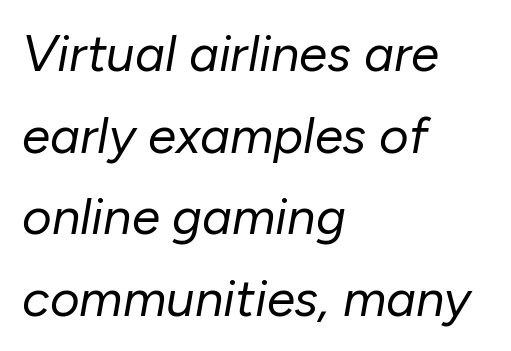
{"italic": "yes", "lean": "right", "slant_degrees": 10, "bold": "no", "weight": "regular", "width": "normal", "stroke_contrast": "low", "x_height": "medium", "monospaced": "no", "underline": "no", "align": "left", "line_spacing": "normal", "line_spacing_ratio": 1.6, "letter_spacing": "normal", "letter_spacing_em": 0.0, "glyph_px": 51}
